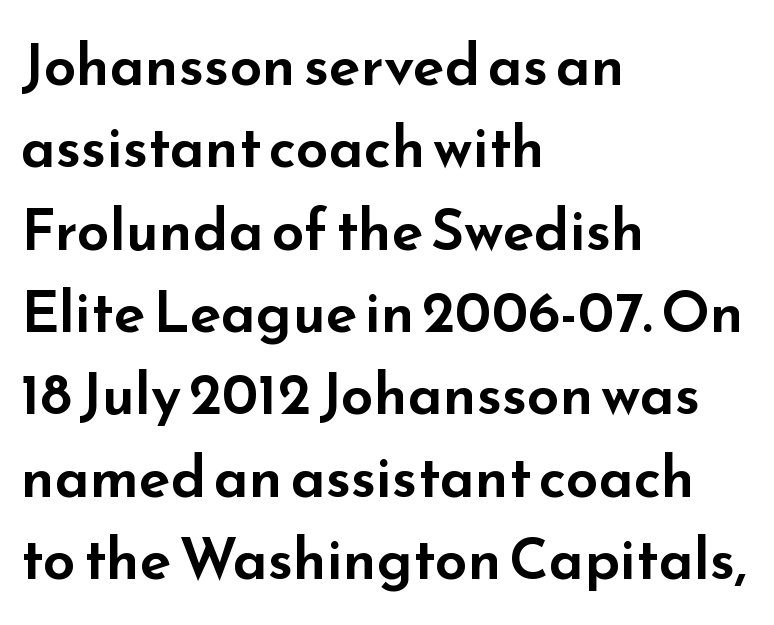
The image shows 58 px wide sans-serif type, upright; set left-aligned, normal line spacing (1.42x), normal letter spacing, not underlined; low stroke contrast and a small x-height.
